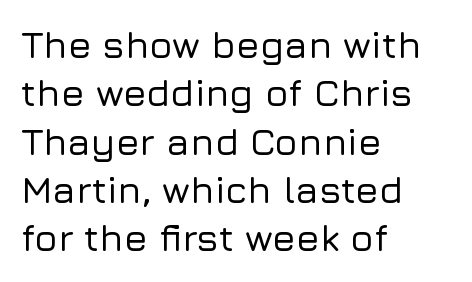
Q: Is the text italic (slanted)? A: No, it is upright.
Q: Is the typeface a serif or a sans-serif typeface? A: Sans-serif.
Q: Is the text underlined? A: No.
Q: How is the paragraph aligned? A: Left-aligned.
Q: Is the spacing between letters normal or unusually wide? A: Normal.
Q: Is the spacing between lines tight, normal or loose? A: Normal.
Q: Width (condensed, normal, or wide)? A: Normal.
Q: Stroke contrast? A: Low.
Q: x-height? A: Medium.
Q: Monospaced? A: No.
